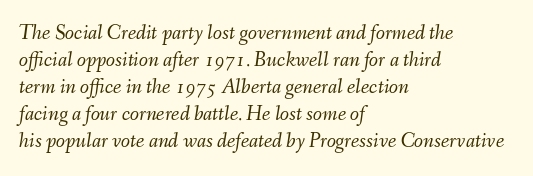
Q: Is the text bold? A: No.
Q: Is the text italic (slanted)? A: Yes, it leans right by about 9 degrees.
Q: Is the text underlined? A: No.
Q: How is the paragraph aligned? A: Left-aligned.
Q: Is the spacing between letters normal or unusually wide? A: Normal.
Q: Is the spacing between lines tight, normal or loose? A: Normal.
